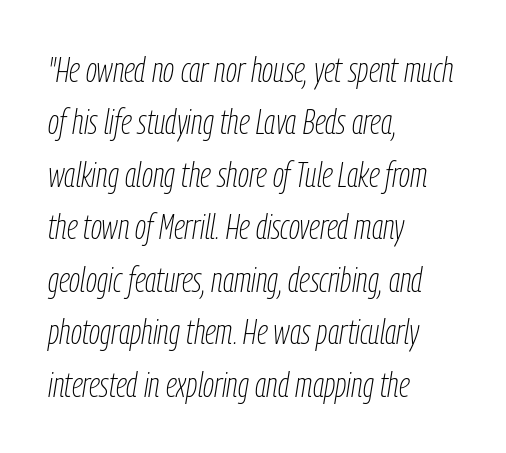
Q: Is the text bold? A: No.
Q: Is the text italic (slanted)? A: Yes, it leans right by about 9 degrees.
Q: Is the text underlined? A: No.
Q: How is the paragraph aligned? A: Left-aligned.
Q: Is the spacing between letters normal or unusually wide? A: Normal.
Q: Is the spacing between lines tight, normal or loose? A: Normal.
Q: Width (condensed, normal, or wide)? A: Condensed.
Q: Stroke contrast? A: Low.
Q: x-height? A: Medium.
Q: Monospaced? A: No.
